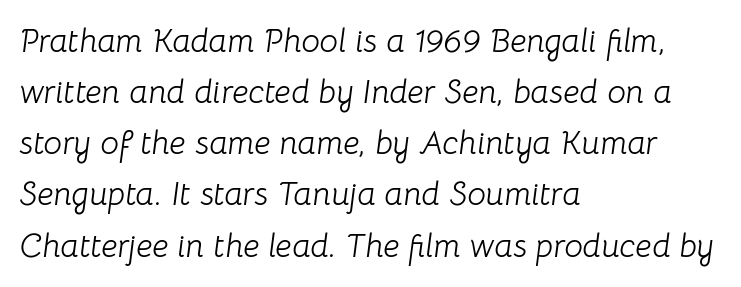
{"italic": "yes", "lean": "right", "slant_degrees": 8, "bold": "no", "weight": "light", "width": "normal", "stroke_contrast": "low", "x_height": "medium", "monospaced": "no", "underline": "no", "align": "left", "line_spacing": "normal", "line_spacing_ratio": 1.55, "letter_spacing": "normal", "letter_spacing_em": 0.0, "glyph_px": 33}
